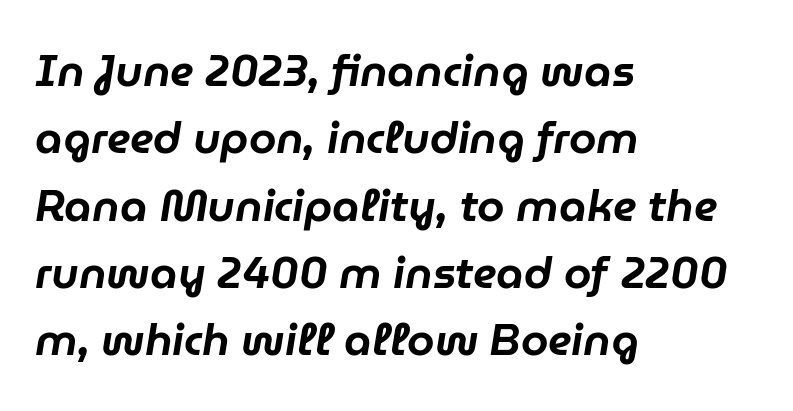
Q: Is the text italic (slanted)? A: Yes, it leans right by about 9 degrees.
Q: Is the text underlined? A: No.
Q: How is the paragraph aligned? A: Left-aligned.
Q: Is the spacing between letters normal or unusually wide? A: Normal.
Q: Is the spacing between lines tight, normal or loose? A: Normal.
Q: Width (condensed, normal, or wide)? A: Normal.
Q: Stroke contrast? A: Low.
Q: x-height? A: Medium.
Q: Monospaced? A: No.
